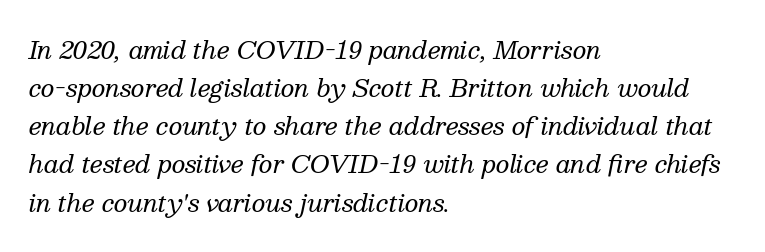
Q: Is the text bold? A: No.
Q: Is the text italic (slanted)? A: Yes, it leans right by about 13 degrees.
Q: Is the text underlined? A: No.
Q: How is the paragraph aligned? A: Left-aligned.
Q: Is the spacing between letters normal or unusually wide? A: Normal.
Q: Is the spacing between lines tight, normal or loose? A: Normal.
